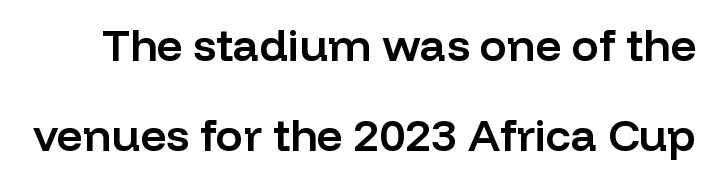
The image shows 45 px semibold sans-serif type, upright; set loose line spacing (2.0x), normal letter spacing, not underlined; low stroke contrast and a medium x-height.
